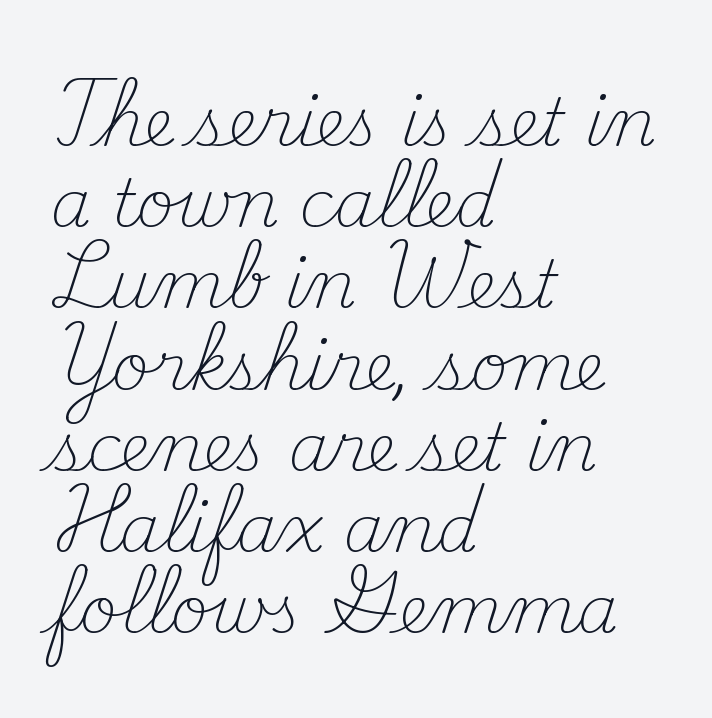
{"serif": "yes", "bold": "no", "weight": "light", "width": "normal", "stroke_contrast": "medium", "x_height": "small", "monospaced": "no", "underline": "no", "align": "left", "line_spacing": "normal", "line_spacing_ratio": 1.25, "letter_spacing": "normal", "letter_spacing_em": 0.0, "glyph_px": 65}
